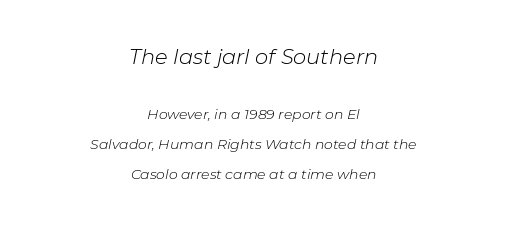
Larger block? The one above; the one below is distinctly smaller. One-word summary of the alignment: center. The letters look calm and open, with moderate or lighter stems. The gap between lines stays unmarked.
